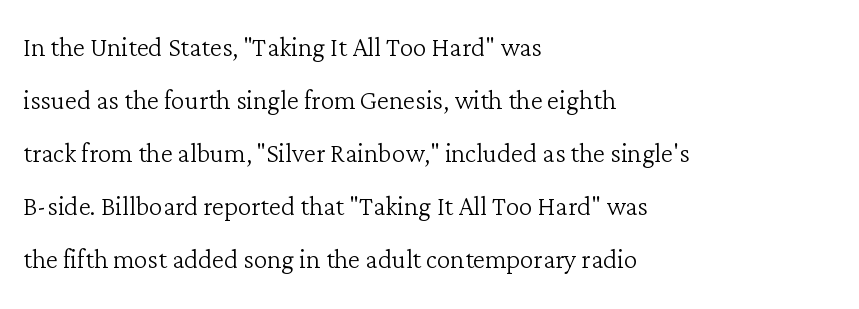
{"serif": "yes", "italic": "no", "bold": "no", "weight": "light", "width": "normal", "stroke_contrast": "low", "x_height": "medium", "monospaced": "no", "underline": "no", "align": "left", "line_spacing": "normal", "line_spacing_ratio": 1.56, "letter_spacing": "normal", "letter_spacing_em": 0.0, "glyph_px": 34}
